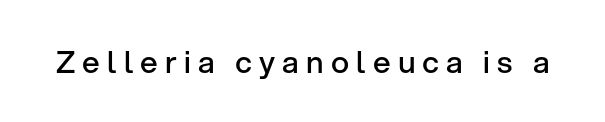
Q: Is the text bold? A: Semi-bold.
Q: Is the text italic (slanted)? A: No, it is upright.
Q: Is the typeface a serif or a sans-serif typeface? A: Sans-serif.
Q: Is the text underlined? A: No.
Q: Is the spacing between letters normal or unusually wide? A: Unusually wide.
Q: Width (condensed, normal, or wide)? A: Normal.
Q: Stroke contrast? A: Low.
Q: x-height? A: Medium.
Q: Monospaced? A: No.
